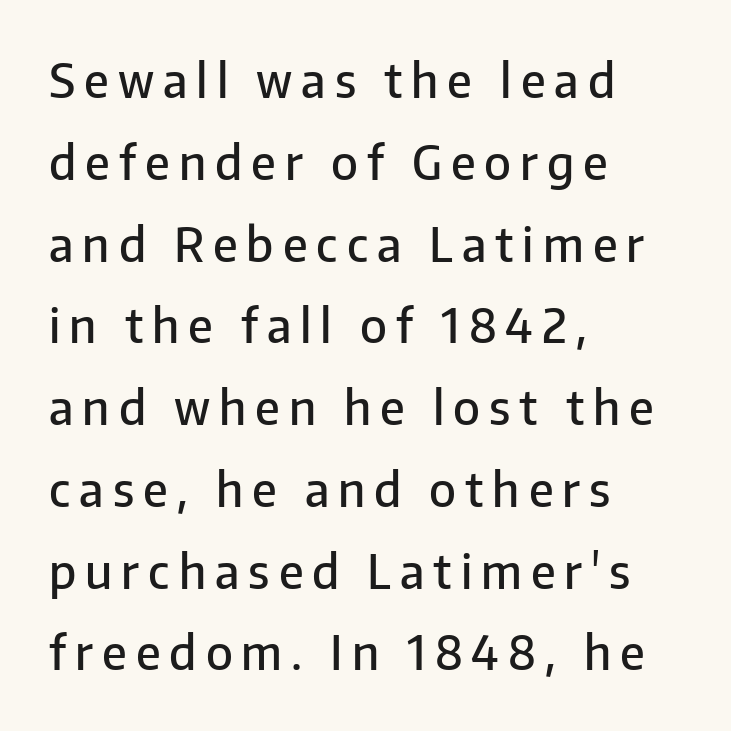
The letters advance in unequal steps, a hallmark of proportional type. The strip under each line holds only bare page. This is moderately heavy type, rendered in semibold. The lines are quadded left. The font family rendered here belongs to the sans-serif group.
